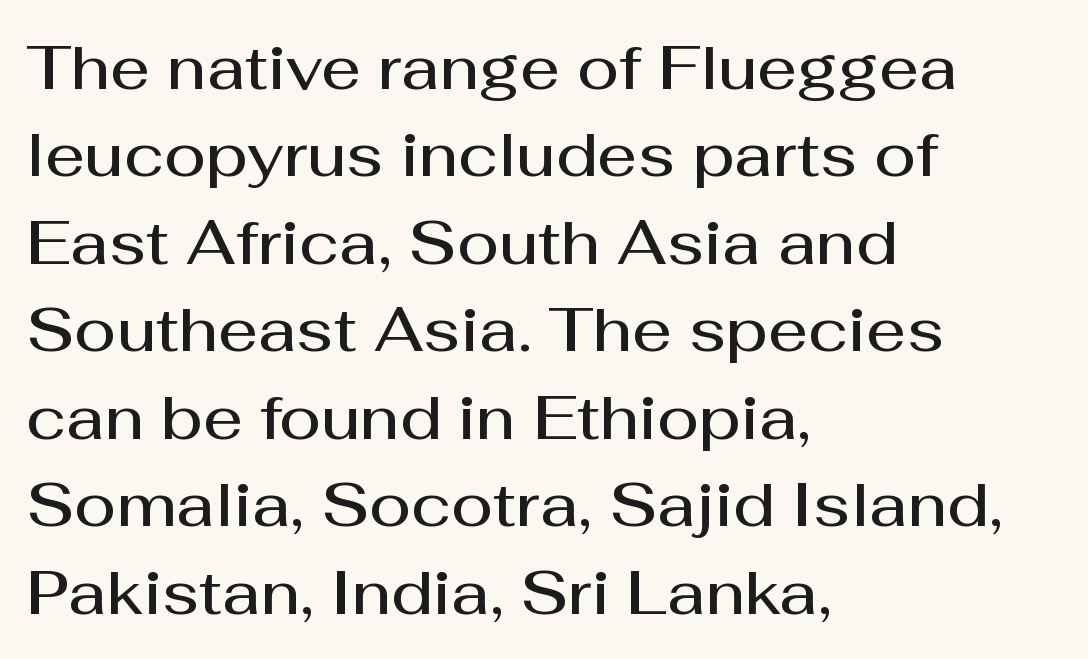
The image shows 62 px semibold sans-serif type, upright; set left-aligned, normal line spacing (1.41x), normal letter spacing, not underlined; medium stroke contrast and a medium x-height.
